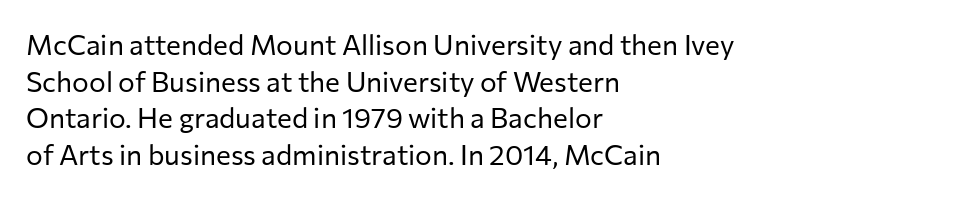
The image shows 28 px regular-weight sans-serif type, upright; set left-aligned, normal line spacing (1.31x), normal letter spacing, not underlined; low stroke contrast and a medium x-height.
